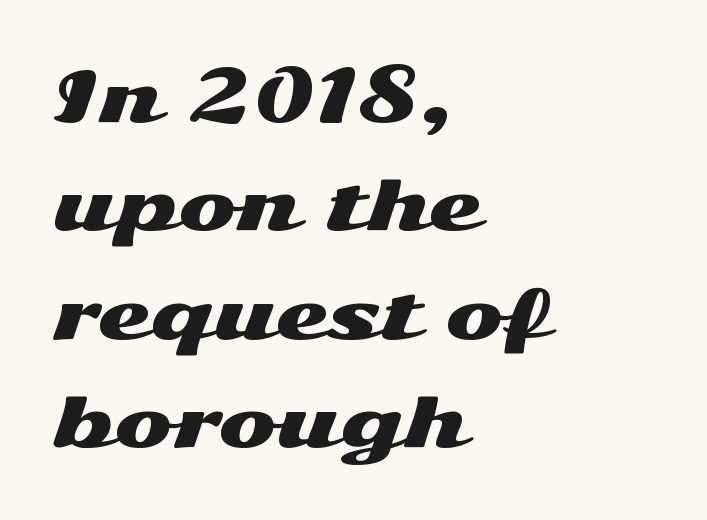
{"serif": "no", "width": "wide", "stroke_contrast": "medium", "x_height": "medium", "monospaced": "no", "underline": "no", "align": "left", "line_spacing": "normal", "line_spacing_ratio": 1.57, "letter_spacing": "normal", "letter_spacing_em": 0.0, "glyph_px": 69}
